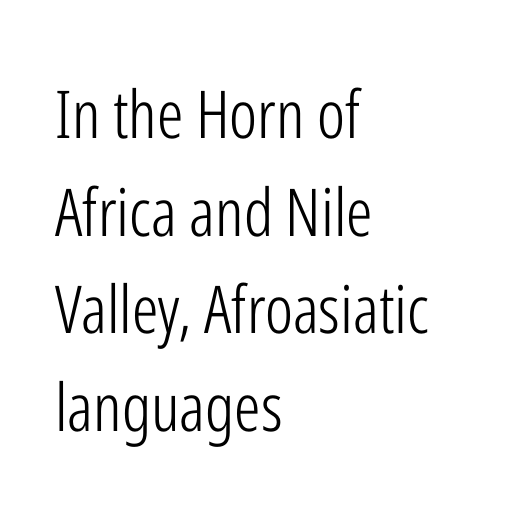
The image shows 66 px light, condensed sans-serif type, upright; set left-aligned, normal line spacing (1.48x), normal letter spacing, not underlined; low stroke contrast and a medium x-height.
